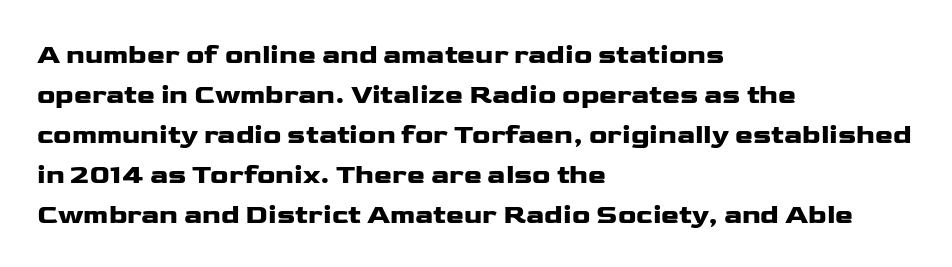
Regular leading. The zone under the glyphs is completely vacant. Italic? Not at all — the glyphs are vertical. A typesetter would call this zero additional tracking. Leftover space on each line is placed entirely after the last word.
